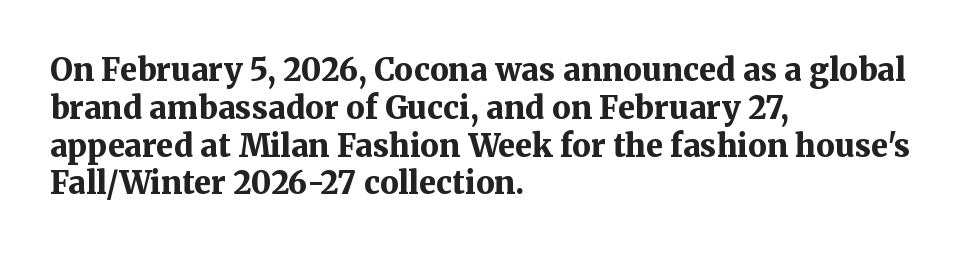
Underline: absent. Caption: multi-line text, flush left, ragged right. Observe the serifs anchoring each vertical stroke in this sample. Is this a fixed-width face? No — the glyphs have proportional, varying widths. How heavy is the stroke? Heavy — this is a bold. The face used here is rendered with its standard letterfit.
